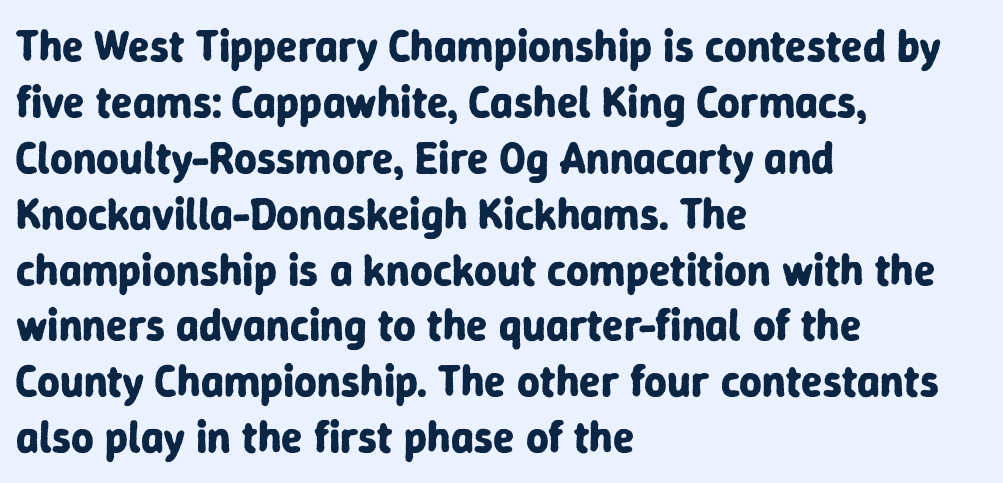
The image shows 44 px bold sans-serif type, upright; set left-aligned, normal line spacing (1.27x), normal letter spacing, not underlined; low stroke contrast and a medium x-height.
